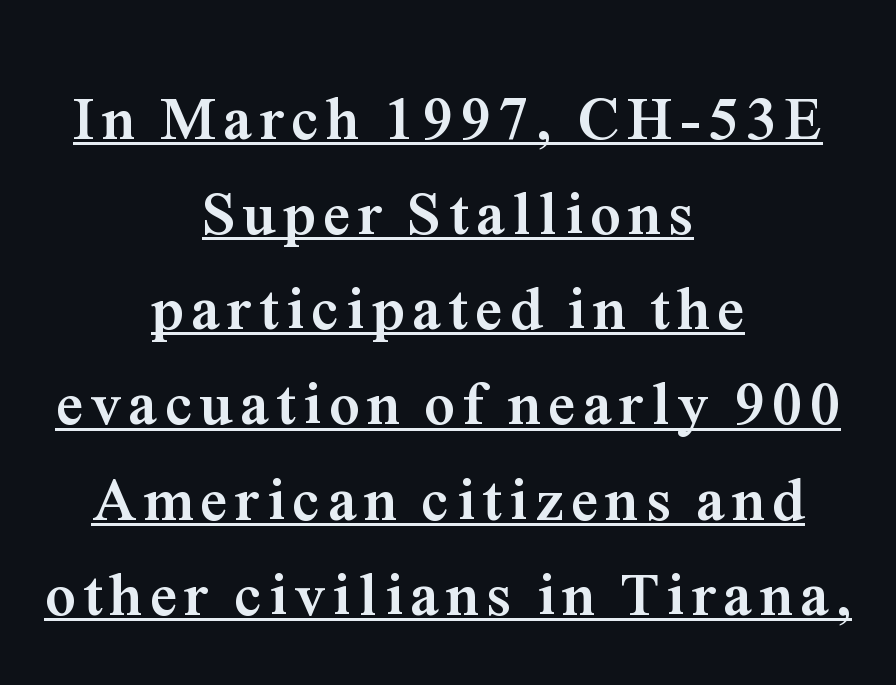
{"serif": "yes", "italic": "no", "bold": "yes", "weight": "semibold", "width": "normal", "stroke_contrast": "medium", "x_height": "medium", "monospaced": "no", "underline": "yes", "align": "center", "line_spacing": "normal", "line_spacing_ratio": 1.56, "glyph_px": 61}
